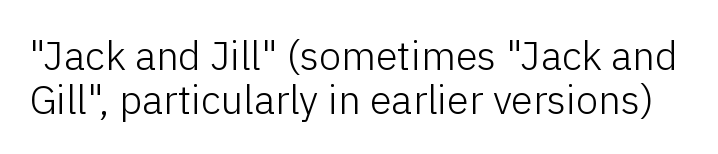
Q: Is the text bold? A: No.
Q: Is the text italic (slanted)? A: No, it is upright.
Q: Is the typeface a serif or a sans-serif typeface? A: Sans-serif.
Q: Is the text underlined? A: No.
Q: Is the spacing between letters normal or unusually wide? A: Normal.
Q: Is the spacing between lines tight, normal or loose? A: Tight.
Q: Width (condensed, normal, or wide)? A: Normal.
Q: Stroke contrast? A: Low.
Q: x-height? A: Medium.
Q: Monospaced? A: No.
